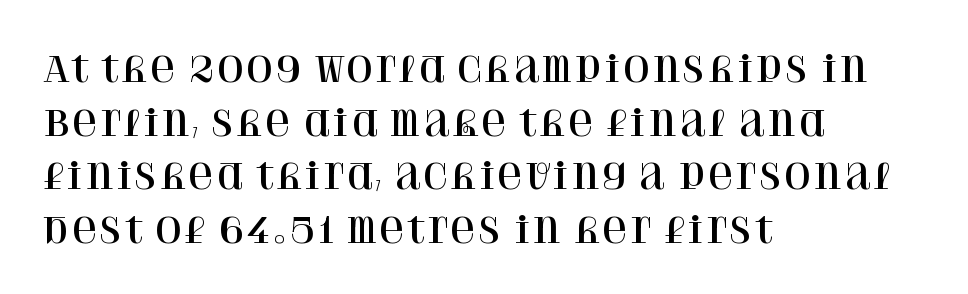
Q: Is the text italic (slanted)? A: No, it is upright.
Q: Is the typeface a serif or a sans-serif typeface? A: Serif.
Q: Is the text underlined? A: No.
Q: How is the paragraph aligned? A: Left-aligned.
Q: Is the spacing between letters normal or unusually wide? A: Normal.
Q: Is the spacing between lines tight, normal or loose? A: Normal.
Q: Width (condensed, normal, or wide)? A: Normal.
Q: Stroke contrast? A: High.
Q: x-height? A: Large.
Q: Monospaced? A: No.
